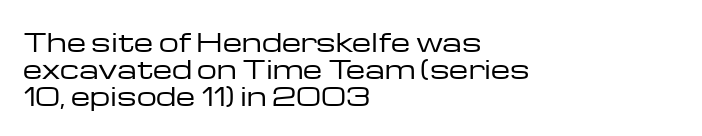
Q: Is the text bold? A: No.
Q: Is the text italic (slanted)? A: No, it is upright.
Q: Is the text underlined? A: No.
Q: How is the paragraph aligned? A: Left-aligned.
Q: Is the spacing between letters normal or unusually wide? A: Normal.
Q: Is the spacing between lines tight, normal or loose? A: Tight.
